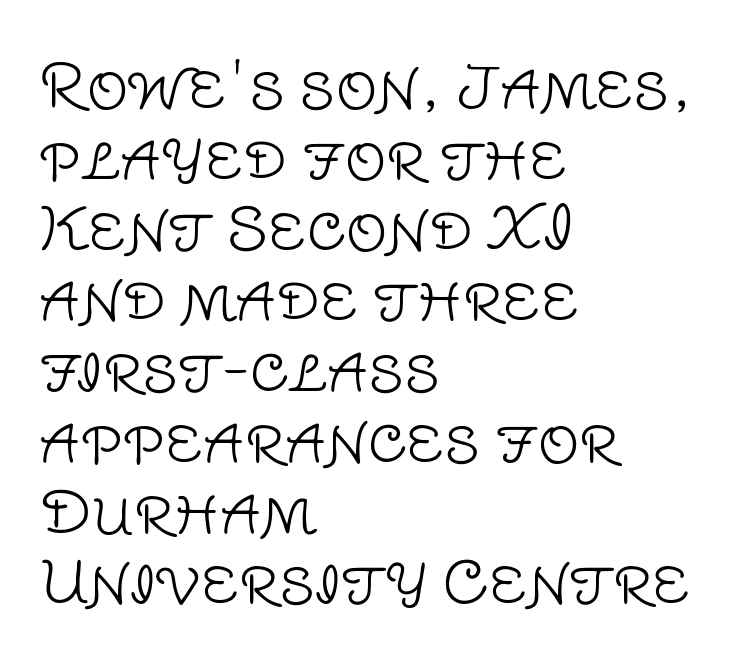
{"serif": "no", "bold": "no", "weight": "light", "width": "normal", "stroke_contrast": "low", "x_height": "large", "monospaced": "no", "underline": "no", "align": "left", "line_spacing_ratio": 1.22, "letter_spacing": "normal", "letter_spacing_em": 0.0, "glyph_px": 58}
